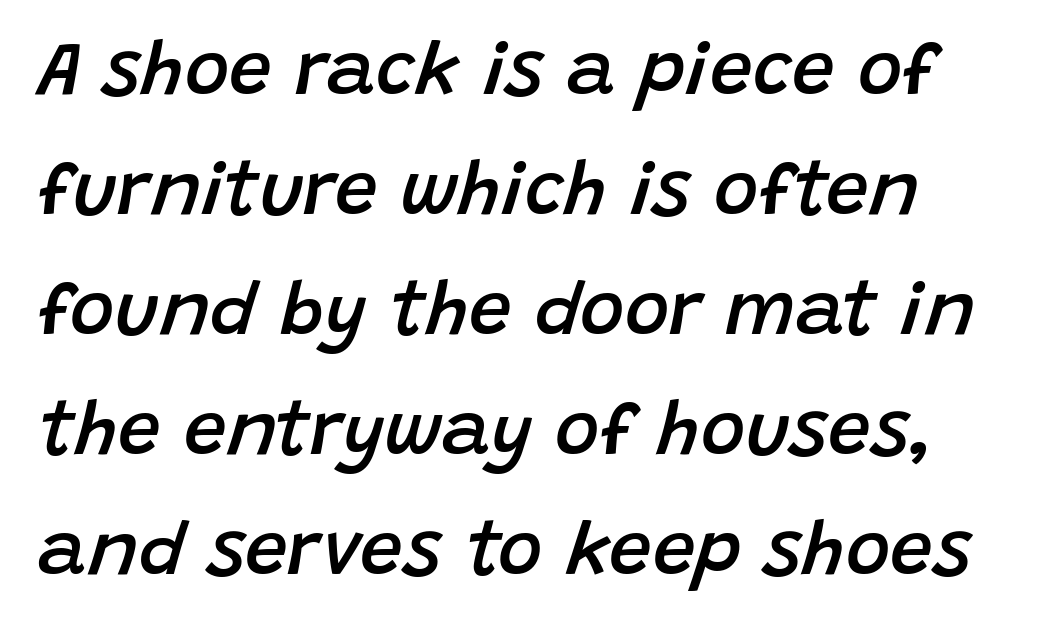
Each letter keeps its own natural width here, so spacing adapts to shape. Compared with typical body copy, the letter spacing here is the same. Notice the strokes are somewhat thickened but not fully heavy: this is a semibold. Quick note: underline off. Vertically, the passage feels balanced, rows spaced as you'd expect.
